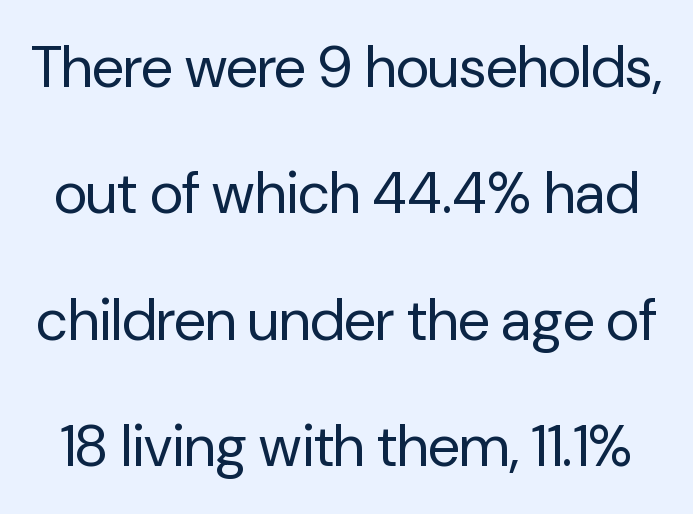
{"serif": "no", "italic": "no", "bold": "no", "weight": "regular", "width": "normal", "stroke_contrast": "low", "x_height": "medium", "monospaced": "no", "underline": "no", "line_spacing": "loose", "line_spacing_ratio": 2.18, "letter_spacing": "normal", "letter_spacing_em": 0.0, "glyph_px": 58}
